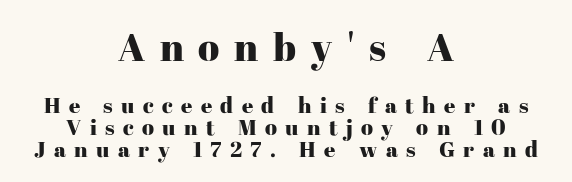
{"serif": "yes", "italic": "no", "width": "normal", "stroke_contrast": "high", "x_height": "medium", "monospaced": "no", "underline": "no", "align": "center", "line_spacing": "tight", "line_spacing_ratio": 1.01, "letter_spacing": "wide", "letter_spacing_em": 0.38, "larger_block": "first", "size_ratio": 1.77, "glyph_px": 39}
